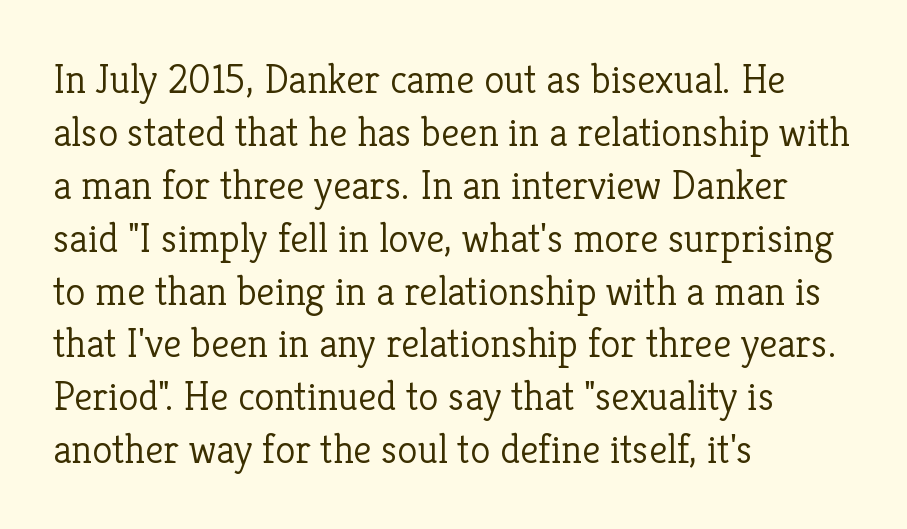
The words here are not underlined. The line-height multiplier appears to be the usual default. Do the characters align in a grid? No, the font is proportional. Caption: standard tracking, unaltered. Notice how the passage keeps a crisp vertical edge on the left only. Weight class: somewhere from thin through regular.
